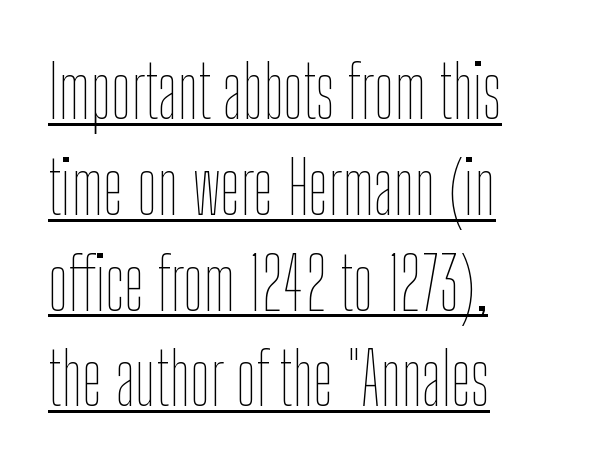
Q: Is the text bold? A: No.
Q: Is the text italic (slanted)? A: No, it is upright.
Q: Is the text underlined? A: Yes.
Q: How is the paragraph aligned? A: Left-aligned.
Q: Is the spacing between letters normal or unusually wide? A: Normal.
Q: Is the spacing between lines tight, normal or loose? A: Normal.
Q: Width (condensed, normal, or wide)? A: Condensed.
Q: Stroke contrast? A: Low.
Q: x-height? A: Medium.
Q: Monospaced? A: No.
